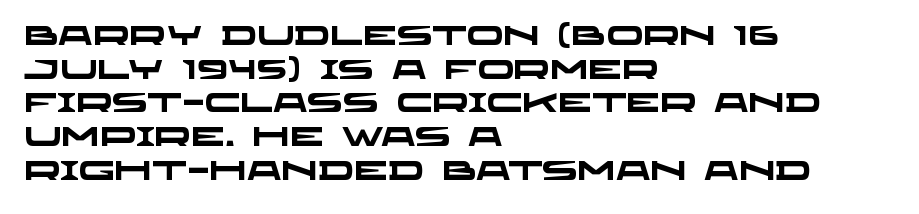
The strokes are fattened all the way to bold. The glyphs are unaccompanied by any horizontal stroke below them. Teacher's note: observe the even left margin — that is flush-left alignment. Does extra space separate the letters? No, they use regular spacing. Honestly, the row spacing looks completely unremarkable.
